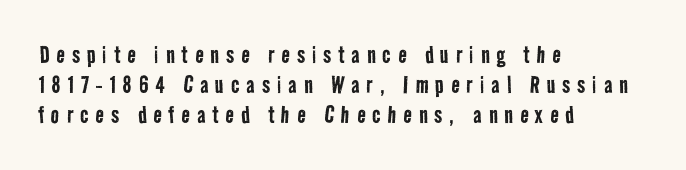
The image shows 28 px regular-weight, condensed sans-serif type; set left-aligned, tight line spacing (1.08x), unusually wide letter spacing (+0.25 em), not underlined; low stroke contrast and a medium x-height.
